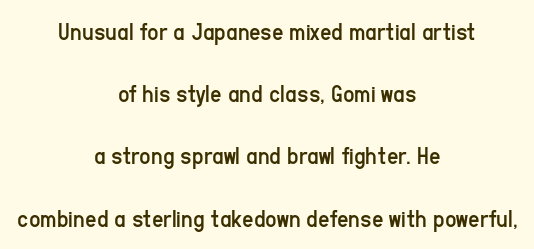
Successive baselines arrive slowly, with a big drop between each. This sample is center-justified, so both line endings float freely. Italic: no, the glyphs are upright roman. Anything drawn beneath the words? Only blank space. Is the type heavy? It reads as light-to-regular instead.
